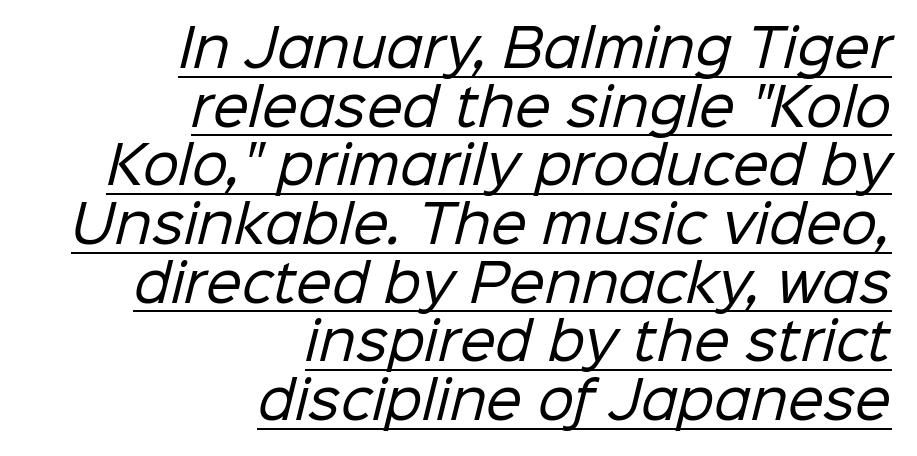
{"serif": "no", "bold": "no", "weight": "regular", "width": "normal", "stroke_contrast": "low", "x_height": "medium", "monospaced": "no", "underline": "yes", "align": "right", "line_spacing": "tight", "line_spacing_ratio": 1.15, "letter_spacing": "normal", "letter_spacing_em": 0.0, "glyph_px": 51}
